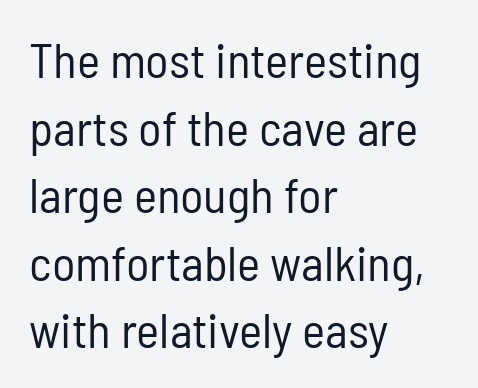
The tracking reads as untouched default to a designer's eye. Casual observation: everything's shoved over to the left. Summary of vertical rhythm: regular, with standard interline spacing. The passage shown is typed in a proportional face where columns would drift. It's the straight-up-and-down kind of type. The strokes are not fattened; the text isn't bold.
